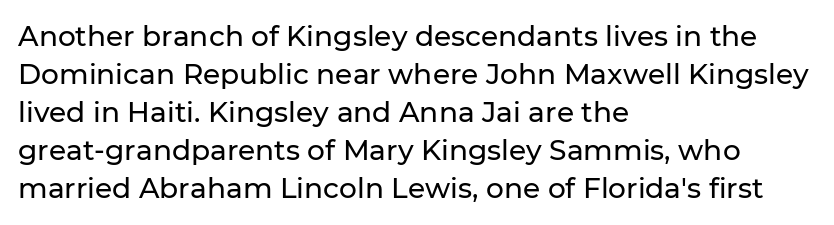
Q: Is the text italic (slanted)? A: No, it is upright.
Q: Is the typeface a serif or a sans-serif typeface? A: Sans-serif.
Q: Is the text underlined? A: No.
Q: How is the paragraph aligned? A: Left-aligned.
Q: Is the spacing between letters normal or unusually wide? A: Normal.
Q: Is the spacing between lines tight, normal or loose? A: Normal.
Q: Width (condensed, normal, or wide)? A: Normal.
Q: Stroke contrast? A: Low.
Q: x-height? A: Medium.
Q: Monospaced? A: No.
